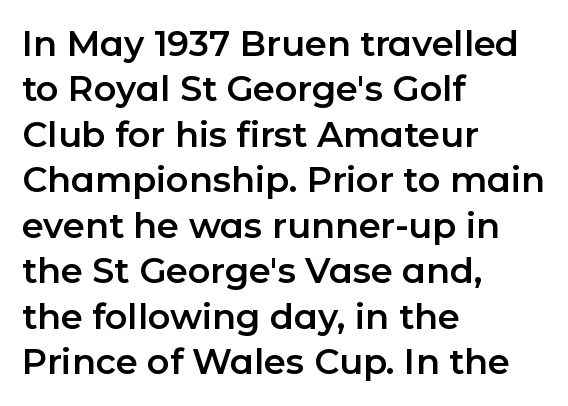
{"serif": "no", "italic": "no", "width": "normal", "stroke_contrast": "low", "x_height": "medium", "monospaced": "no", "underline": "no", "align": "left", "line_spacing": "normal", "line_spacing_ratio": 1.3, "letter_spacing": "normal", "letter_spacing_em": 0.0, "glyph_px": 35}
